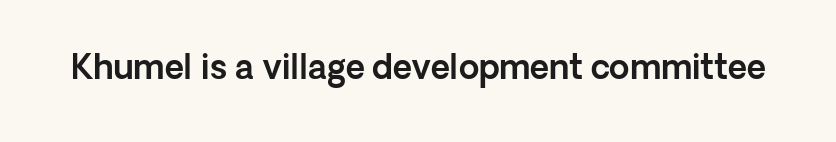
The image shows 33 px sans-serif type, upright; set normal letter spacing, not underlined; a medium x-height.
